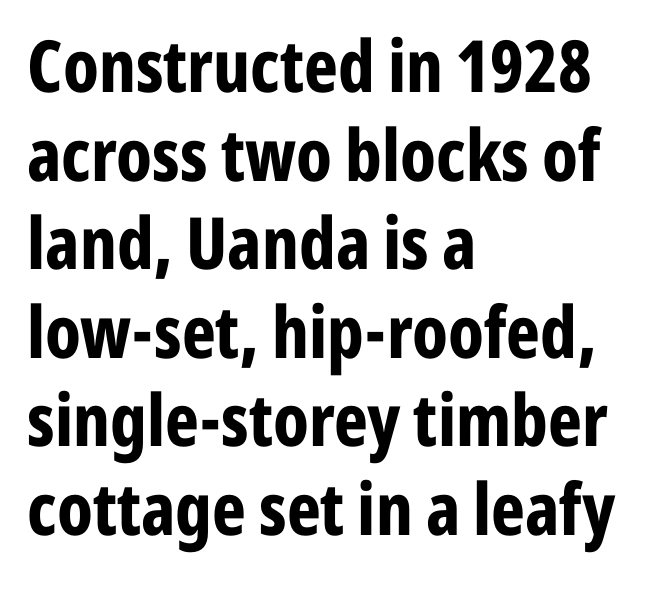
{"serif": "no", "italic": "no", "bold": "yes", "weight": "bold", "width": "condensed", "stroke_contrast": "low", "x_height": "medium", "monospaced": "no", "underline": "no", "align": "left", "line_spacing_ratio": 1.23, "letter_spacing": "normal", "letter_spacing_em": 0.0, "glyph_px": 72}
